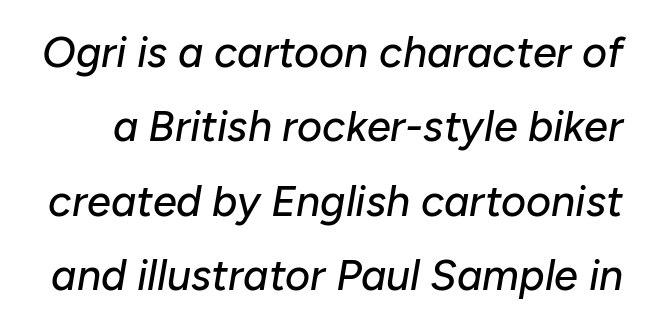
The face used here is proportionally spaced, like ordinary book or web type. Does the lettering tilt? It does — this is italic. Inter-character spacing is left at the font's built-in metrics. Bare-footed words on every line.
